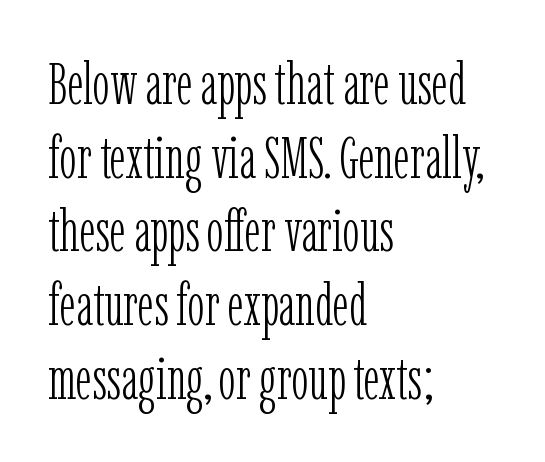
{"serif": "yes", "italic": "no", "bold": "no", "weight": "light", "width": "condensed", "stroke_contrast": "low", "x_height": "medium", "monospaced": "no", "underline": "no", "align": "left", "line_spacing": "normal", "line_spacing_ratio": 1.27, "letter_spacing": "normal", "letter_spacing_em": 0.0, "glyph_px": 58}
